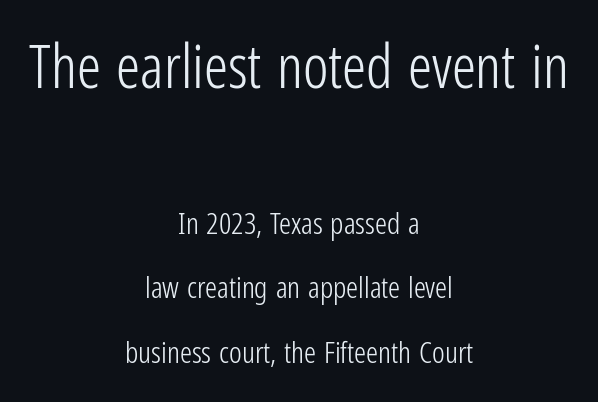
The image shows 60 px light, condensed sans-serif type, upright; set centered, loose line spacing (2.16x), normal letter spacing, not underlined; the first (top) block is 2.0x larger; low stroke contrast and a medium x-height.
